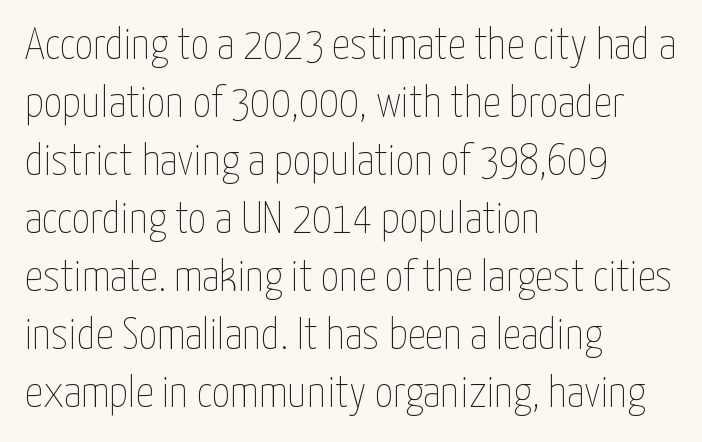
The image shows 45 px thin, condensed type, upright; set left-aligned, normal line spacing (1.29x), normal letter spacing, not underlined; low stroke contrast and a medium x-height.
